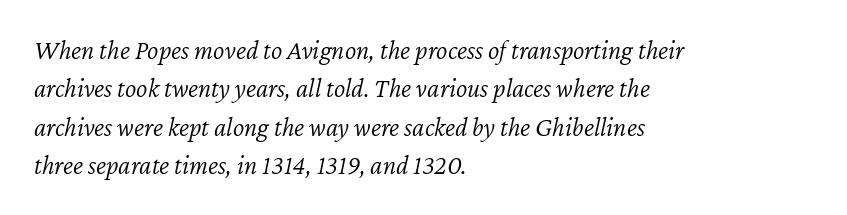
Q: Is the text bold? A: No.
Q: Is the text italic (slanted)? A: Yes, it leans right by about 12 degrees.
Q: Is the text underlined? A: No.
Q: How is the paragraph aligned? A: Left-aligned.
Q: Is the spacing between letters normal or unusually wide? A: Normal.
Q: Is the spacing between lines tight, normal or loose? A: Normal.
